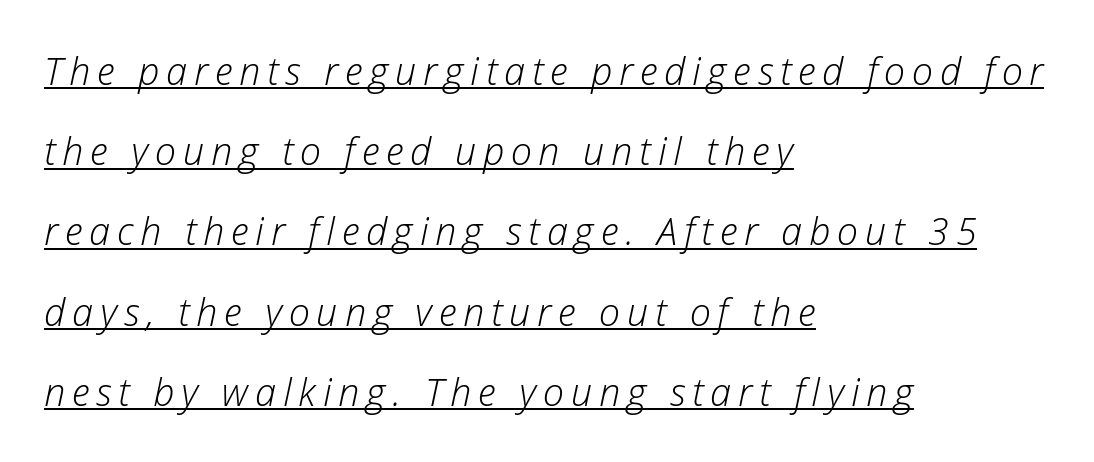
Q: Is the text bold? A: No.
Q: Is the text italic (slanted)? A: Yes, it leans right by about 12 degrees.
Q: Is the text underlined? A: Yes.
Q: How is the paragraph aligned? A: Left-aligned.
Q: Is the spacing between lines tight, normal or loose? A: Loose.
Q: Width (condensed, normal, or wide)? A: Normal.
Q: Stroke contrast? A: Low.
Q: x-height? A: Medium.
Q: Monospaced? A: No.
